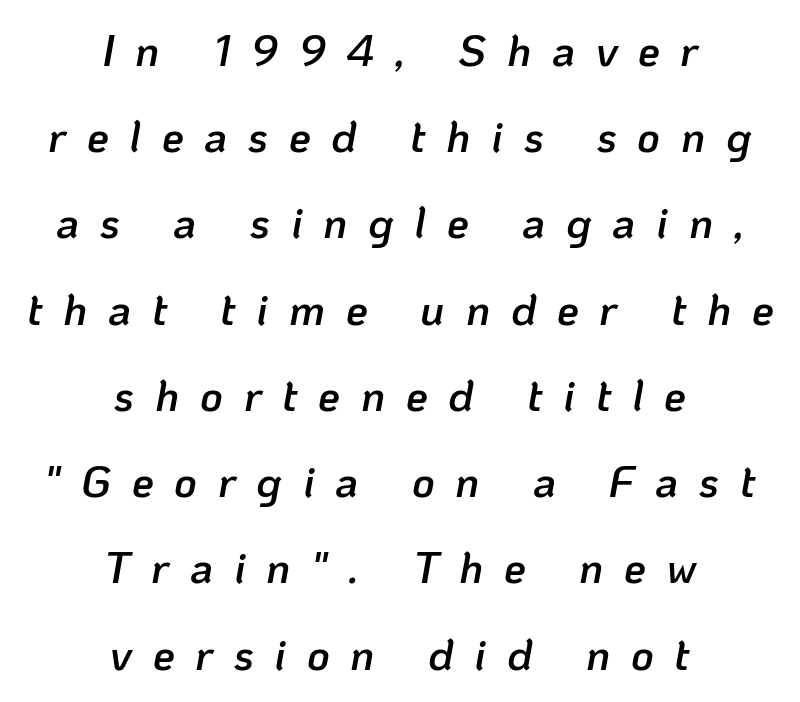
Q: Is the text bold? A: Semi-bold.
Q: Is the text italic (slanted)? A: Yes, it leans right by about 10 degrees.
Q: Is the text underlined? A: No.
Q: How is the paragraph aligned? A: Centered.
Q: Is the spacing between letters normal or unusually wide? A: Unusually wide.
Q: Is the spacing between lines tight, normal or loose? A: Loose.
Q: Width (condensed, normal, or wide)? A: Normal.
Q: Stroke contrast? A: Low.
Q: x-height? A: Medium.
Q: Monospaced? A: No.
